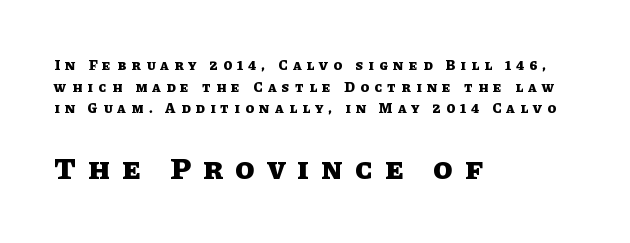
{"italic": "no", "bold": "yes", "weight": "heavy", "width": "normal", "stroke_contrast": "low", "x_height": "large", "monospaced": "no", "underline": "no", "align": "left", "line_spacing": "normal", "line_spacing_ratio": 1.55, "letter_spacing": "wide", "letter_spacing_em": 0.4, "larger_block": "second", "size_ratio": 2.21, "glyph_px": 31}
